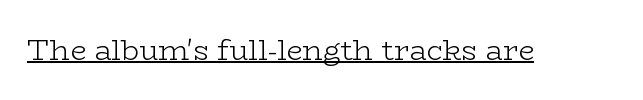
The image shows 29 px light, wide serif type, upright; set normal letter spacing, underlined; low stroke contrast and a medium x-height.
